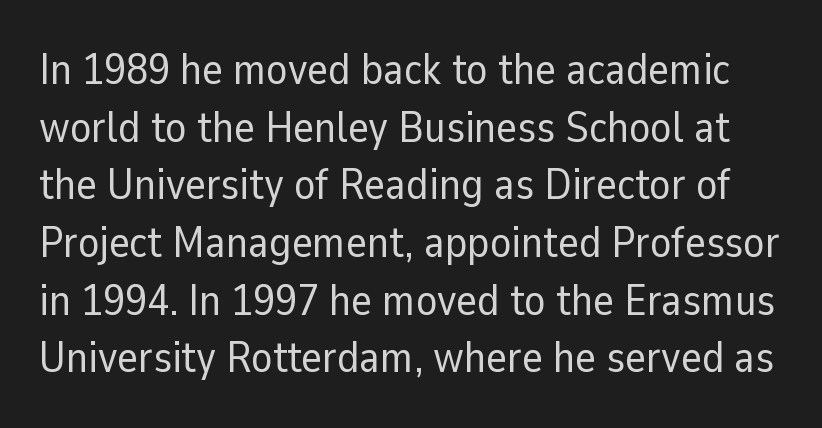
Q: Is the text bold? A: No.
Q: Is the text italic (slanted)? A: No, it is upright.
Q: Is the typeface a serif or a sans-serif typeface? A: Sans-serif.
Q: Is the text underlined? A: No.
Q: Is the spacing between letters normal or unusually wide? A: Normal.
Q: Is the spacing between lines tight, normal or loose? A: Normal.
Q: Width (condensed, normal, or wide)? A: Normal.
Q: Stroke contrast? A: Low.
Q: x-height? A: Medium.
Q: Monospaced? A: No.
